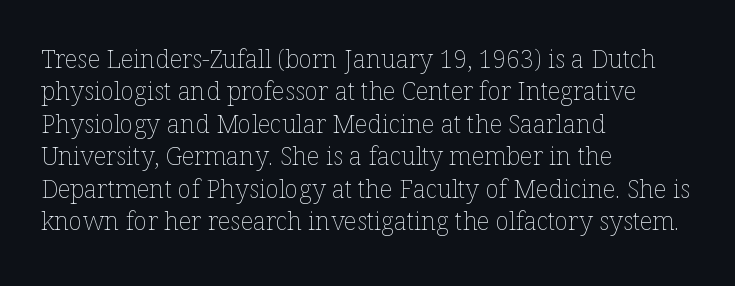
{"italic": "no", "bold": "no", "underline": "no", "align": "left", "line_spacing": "normal", "line_spacing_ratio": 1.3, "letter_spacing": "normal", "letter_spacing_em": 0.0, "glyph_px": 25}
